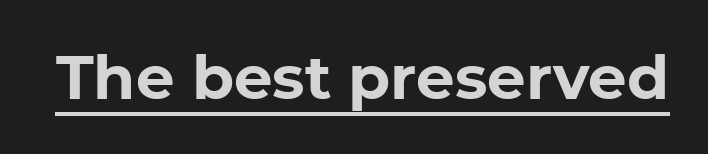
The characters display no serif detailing; their extremities are plain. You can see a thin bar hugging the bottom of the glyphs. The axis of the letterforms is exactly vertical. This rendering leaves character spacing at its baseline value. Do the characters align in a grid? No, the font is proportional.
